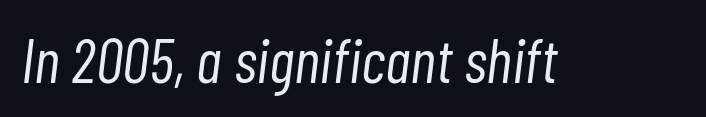
The image shows 62 px light, condensed type, italic (leaning right); set normal letter spacing, not underlined; low stroke contrast and a medium x-height.
